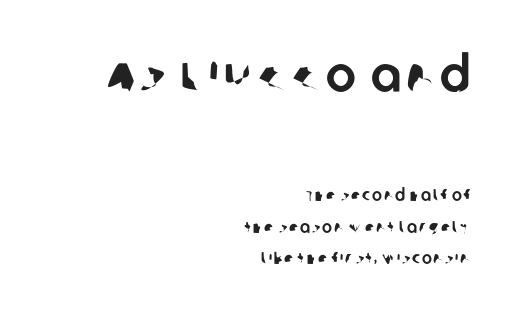
The image shows 51 px sans-serif type; set right-aligned, line spacing 1.85x, not underlined; the first (top) block is 3.0x larger; low stroke contrast and a large x-height.
